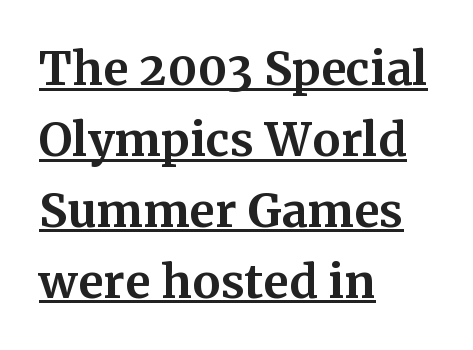
{"serif": "yes", "italic": "no", "bold": "yes", "weight": "bold", "width": "normal", "stroke_contrast": "medium", "x_height": "medium", "monospaced": "no", "underline": "yes", "align": "left", "line_spacing": "normal", "line_spacing_ratio": 1.54, "letter_spacing": "normal", "letter_spacing_em": 0.0, "glyph_px": 46}
